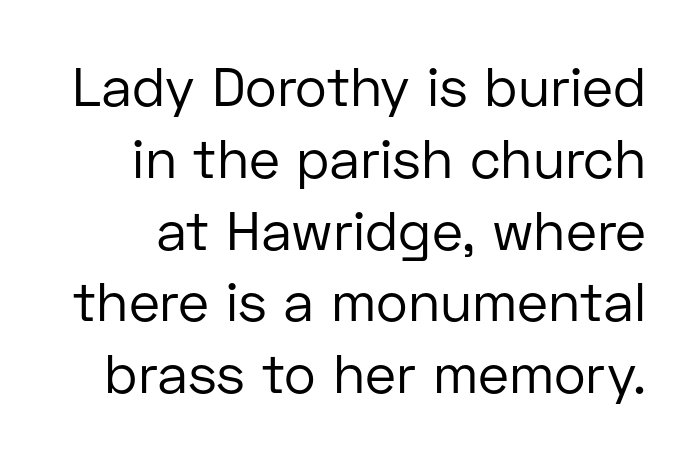
{"serif": "no", "italic": "no", "bold": "no", "weight": "regular", "width": "normal", "stroke_contrast": "low", "x_height": "medium", "monospaced": "no", "underline": "no", "line_spacing": "normal", "line_spacing_ratio": 1.33, "letter_spacing": "normal", "letter_spacing_em": 0.0, "glyph_px": 54}
